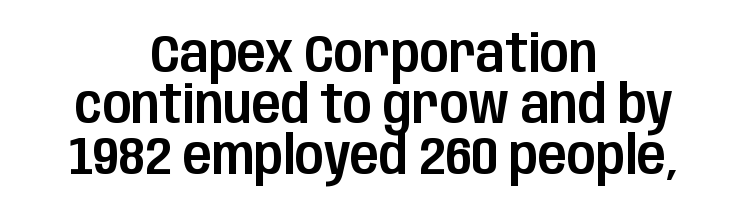
The image shows 53 px condensed sans-serif type, upright; set centered, tight line spacing (0.96x), normal letter spacing, not underlined; low stroke contrast and a large x-height.
